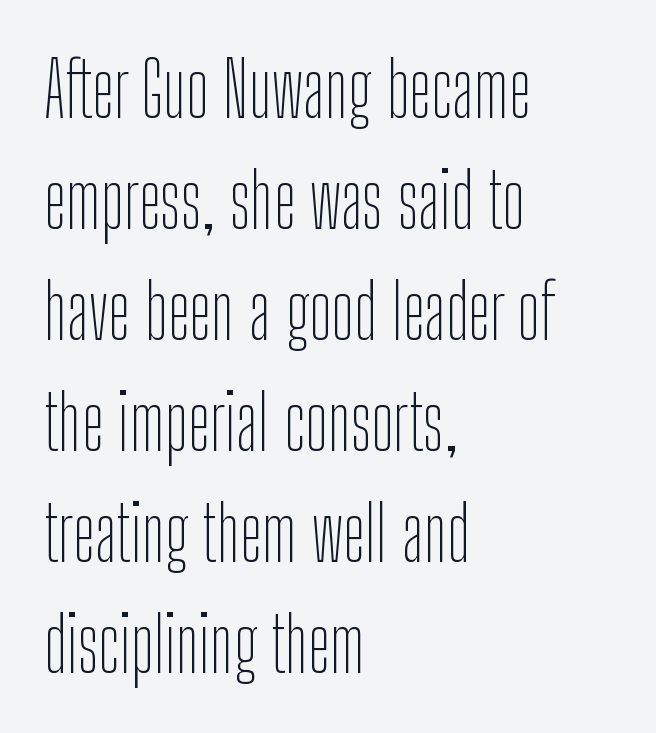
The image shows 75 px thin, condensed sans-serif type, upright; set left-aligned, normal line spacing (1.48x), normal letter spacing, not underlined; low stroke contrast and a medium x-height.
